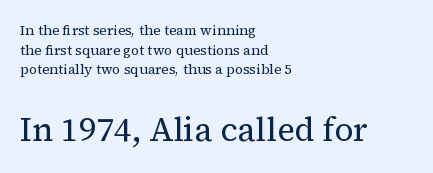
{"serif": "yes", "italic": "no", "bold": "no", "weight": "regular", "width": "normal", "stroke_contrast": "medium", "x_height": "medium", "monospaced": "no", "underline": "no", "align": "left", "line_spacing": "normal", "line_spacing_ratio": 1.41, "letter_spacing": "normal", "letter_spacing_em": 0.0, "larger_block": "second", "size_ratio": 2.36, "glyph_px": 33}
